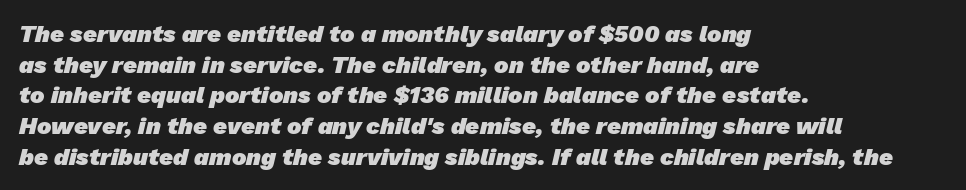
Line starts are locked; line ends wander. Underlining? Definitely not there. Is there much room between lines? A standard amount, neither cramped nor airy. You'd pick this weight for a headline — it's a proper bold.
